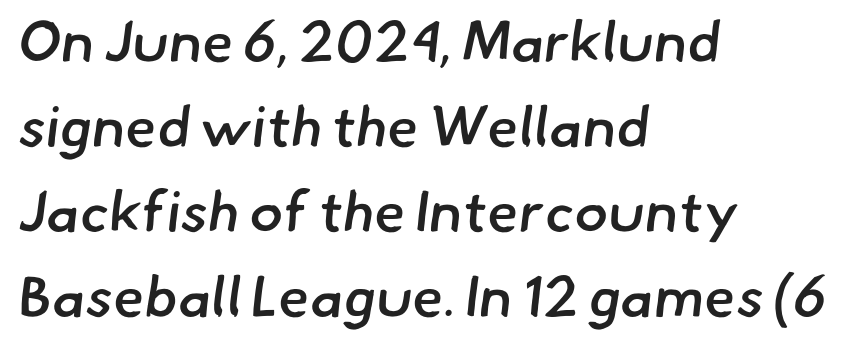
The type is set solid horizontally, with unmodified tracking. If you drew a ruler down the left edge, every line would touch it. Semibold letterforms, between regular and bold. Evenly set lines give the paragraph a standard silhouette. Think of a printed novel: that variable character pitch is what you see here. Nothing sits at the stroke ends, so this counts as sans-serif.
